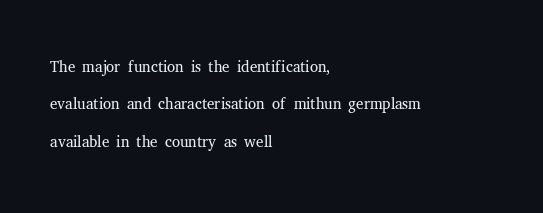
A classic flush-left, rag-right setting is used for this passage. Here the glyphs are tracked normally, forming tight word shapes. Weight: not bold — regular or lighter. Do the letters lean? They stand straight. Evenly set lines give the paragraph a standard silhouette. The glyphs are unaccompanied by any horizontal stroke below them.
